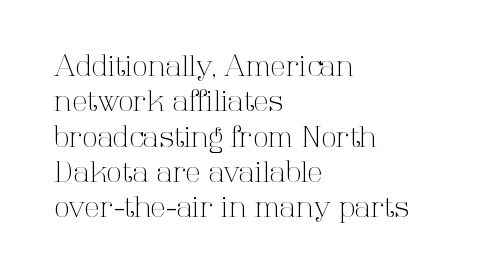
The passage is arranged the way most books set body copy — flush left. Notice how descenders clear the ascenders below comfortably — that's standard leading. You can tell from the footed stems that serif type was used. Look at the tracking — it's just the regular setting, nothing added. Each stroke keeps to a modest, everyday thickness or less. You could not count columns in this text — the font is proportionally spaced.
